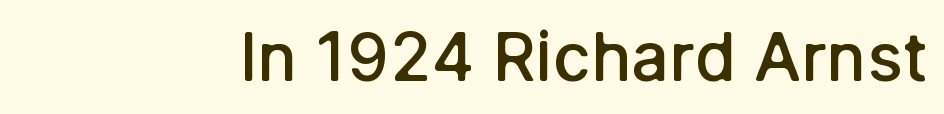
{"serif": "no", "italic": "no", "bold": "semi", "weight": "semibold", "width": "normal", "stroke_contrast": "low", "x_height": "medium", "monospaced": "no", "underline": "no", "letter_spacing": "normal", "letter_spacing_em": 0.0, "glyph_px": 67}
